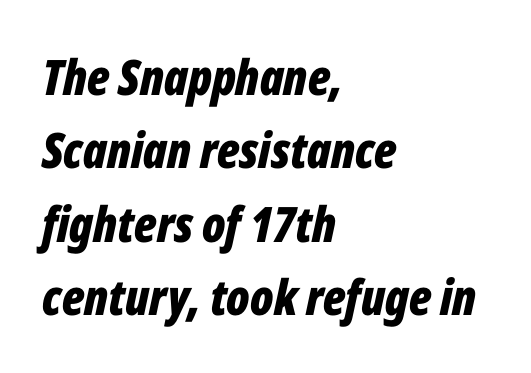
Q: Is the text bold? A: Yes.
Q: Is the text italic (slanted)? A: Yes, it leans right by about 12 degrees.
Q: Is the text underlined? A: No.
Q: How is the paragraph aligned? A: Left-aligned.
Q: Is the spacing between letters normal or unusually wide? A: Normal.
Q: Is the spacing between lines tight, normal or loose? A: Normal.
Q: Width (condensed, normal, or wide)? A: Condensed.
Q: Stroke contrast? A: Low.
Q: x-height? A: Medium.
Q: Monospaced? A: No.
